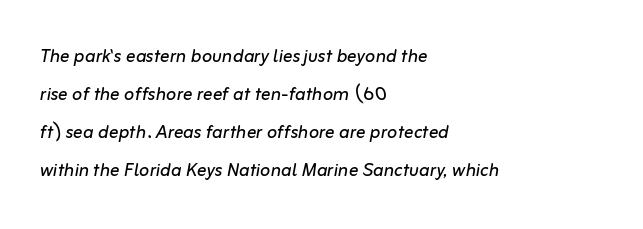
The face used here is rendered with its standard letterfit. Short and long lines alike share a common starting point at left. A typesetter would mark this as italic. The face looks like a standard text weight, possibly lighter. Underlining? Definitely not there. Interline gaps are of average width in this sample.
